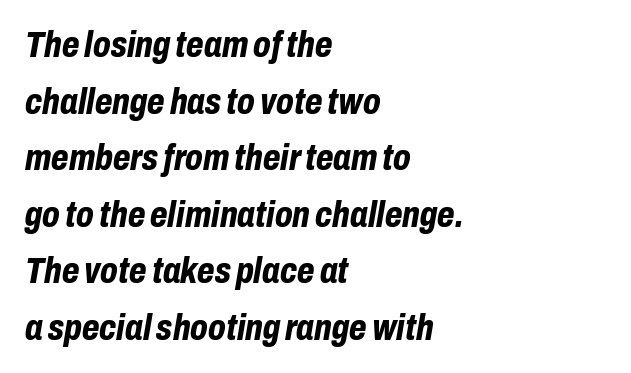
Q: Is the text bold? A: Yes.
Q: Is the text italic (slanted)? A: Yes, it leans right by about 10 degrees.
Q: Is the text underlined? A: No.
Q: How is the paragraph aligned? A: Left-aligned.
Q: Is the spacing between letters normal or unusually wide? A: Normal.
Q: Is the spacing between lines tight, normal or loose? A: Normal.
Q: Width (condensed, normal, or wide)? A: Condensed.
Q: Stroke contrast? A: Low.
Q: x-height? A: Medium.
Q: Monospaced? A: No.
